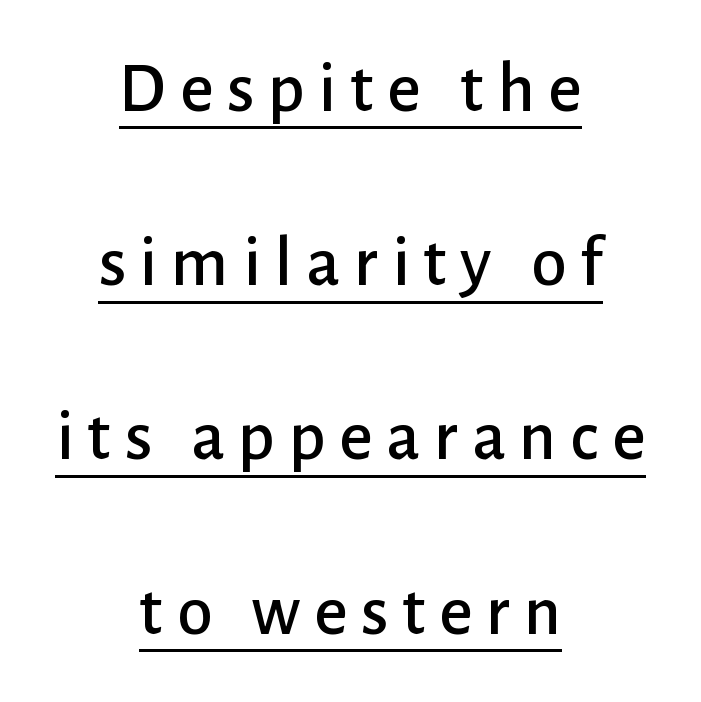
The image shows 72 px sans-serif type, upright; set centered, loose line spacing (2.42x), underlined; low stroke contrast and a medium x-height.
